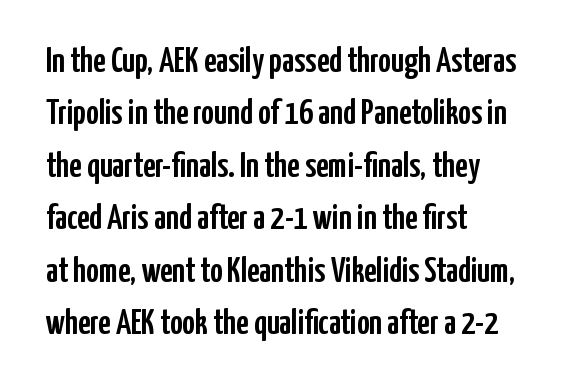
The image shows 35 px condensed sans-serif type, upright; set left-aligned, normal line spacing (1.5x), normal letter spacing, not underlined; low stroke contrast and a medium x-height.
